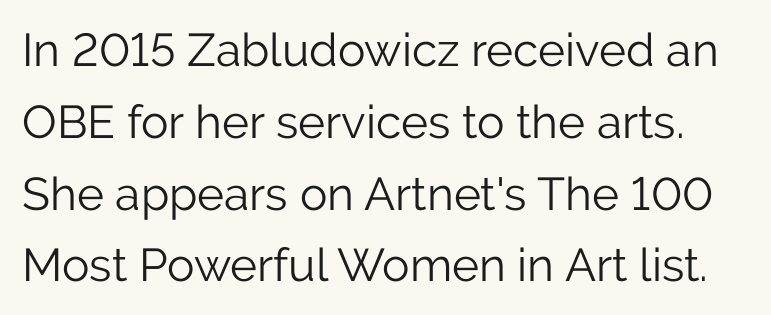
The image shows 46 px light sans-serif type, upright; set normal line spacing (1.56x), normal letter spacing, not underlined; low stroke contrast and a medium x-height.
